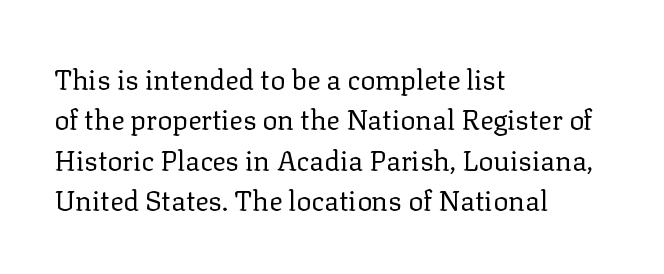
{"serif": "yes", "italic": "no", "bold": "no", "weight": "regular", "width": "normal", "stroke_contrast": "low", "x_height": "medium", "monospaced": "no", "underline": "no", "align": "left", "line_spacing": "normal", "line_spacing_ratio": 1.44, "letter_spacing": "normal", "letter_spacing_em": 0.0, "glyph_px": 28}
